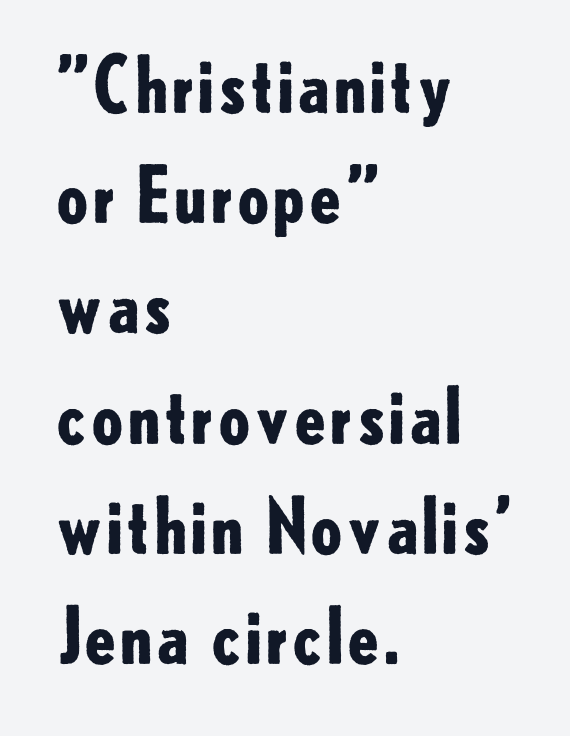
The line-height multiplier appears to be the usual default. Observe the ordinary spacing: letters are neighbours, not strangers. Underline: absent. The paragraph has a hard left edge and a soft right edge. Each letter's strokes conclude bluntly, with no projecting serifs.
